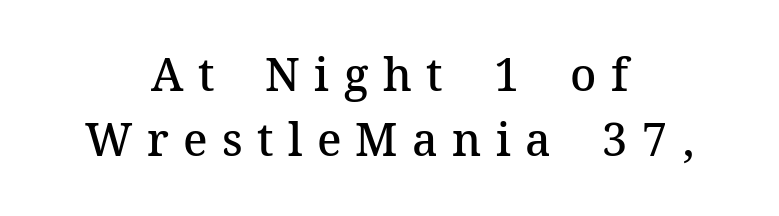
The image shows 45 px semibold serif type, upright; set centered, normal line spacing (1.44x), unusually wide letter spacing (+0.32 em), not underlined; medium stroke contrast and a medium x-height.
